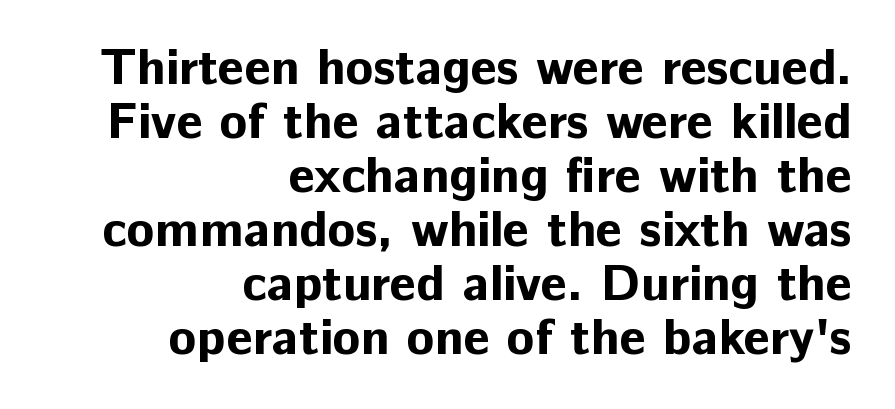
Q: Is the text bold? A: Yes.
Q: Is the text italic (slanted)? A: No, it is upright.
Q: Is the typeface a serif or a sans-serif typeface? A: Sans-serif.
Q: Is the text underlined? A: No.
Q: How is the paragraph aligned? A: Right-aligned.
Q: Is the spacing between letters normal or unusually wide? A: Normal.
Q: Is the spacing between lines tight, normal or loose? A: Tight.
Q: Width (condensed, normal, or wide)? A: Normal.
Q: Stroke contrast? A: Low.
Q: x-height? A: Medium.
Q: Monospaced? A: No.
